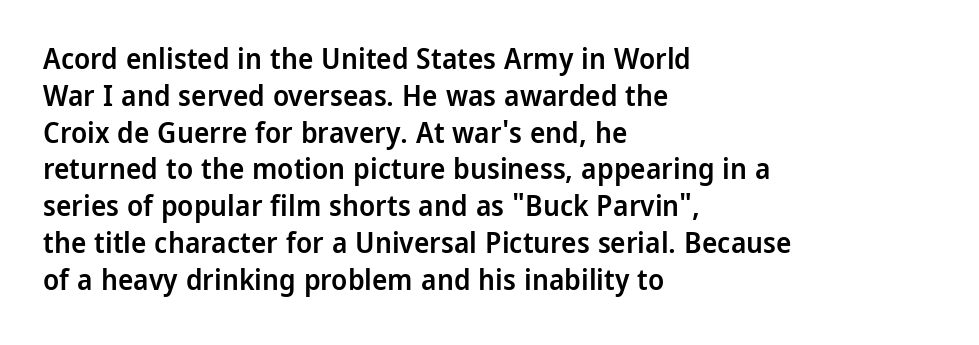
{"serif": "no", "italic": "no", "bold": "semi", "weight": "semibold", "width": "normal", "stroke_contrast": "low", "x_height": "medium", "monospaced": "no", "underline": "no", "align": "left", "line_spacing": "normal", "line_spacing_ratio": 1.27, "letter_spacing": "normal", "letter_spacing_em": 0.0, "glyph_px": 29}
